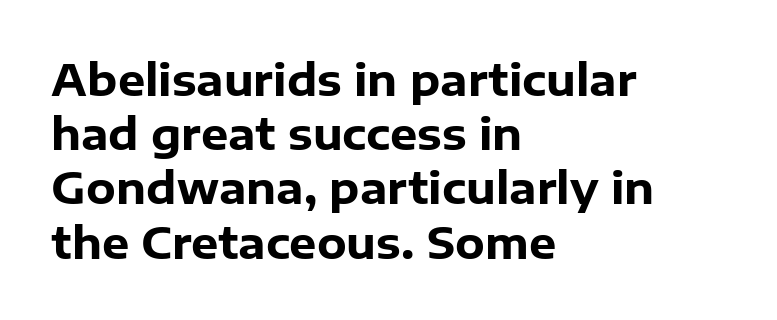
{"serif": "no", "italic": "no", "bold": "yes", "weight": "heavy", "width": "normal", "stroke_contrast": "low", "x_height": "medium", "monospaced": "no", "underline": "no", "align": "left", "line_spacing": "normal", "line_spacing_ratio": 1.26, "letter_spacing": "normal", "letter_spacing_em": 0.0, "glyph_px": 43}
